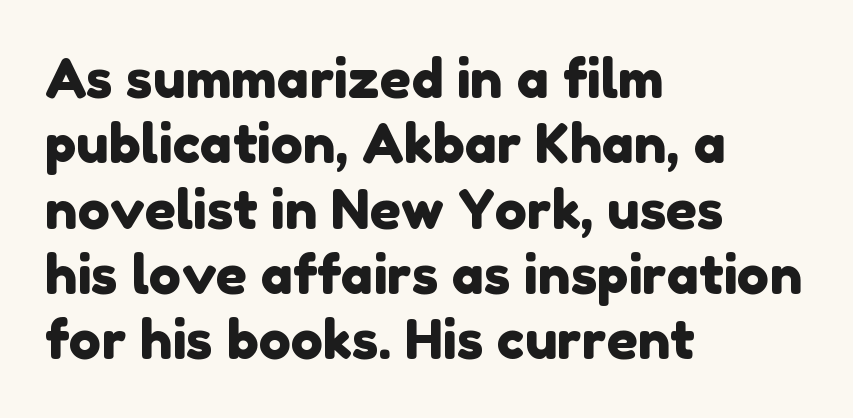
No word sits above an underline. The letterforms sit shoulder to shoulder at normal distance. A typesetter would call this proportional, since set widths differ per character. Line beginnings align vertically; line endings do not. Look at the bottom of the vertical strokes: they stop flat, with no serifs.
